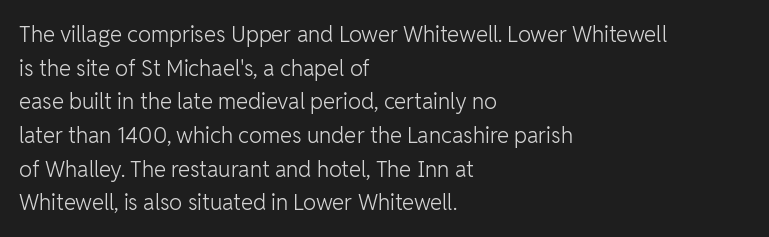
{"italic": "no", "bold": "no", "underline": "no", "align": "left", "line_spacing": "normal", "line_spacing_ratio": 1.53, "letter_spacing": "normal", "letter_spacing_em": 0.0, "glyph_px": 22}
